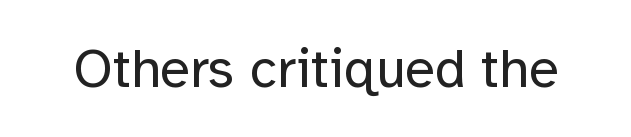
Q: Is the text bold? A: No.
Q: Is the text italic (slanted)? A: No, it is upright.
Q: Is the typeface a serif or a sans-serif typeface? A: Sans-serif.
Q: Is the text underlined? A: No.
Q: Is the spacing between letters normal or unusually wide? A: Normal.
Q: Width (condensed, normal, or wide)? A: Normal.
Q: Stroke contrast? A: Low.
Q: x-height? A: Medium.
Q: Monospaced? A: No.
